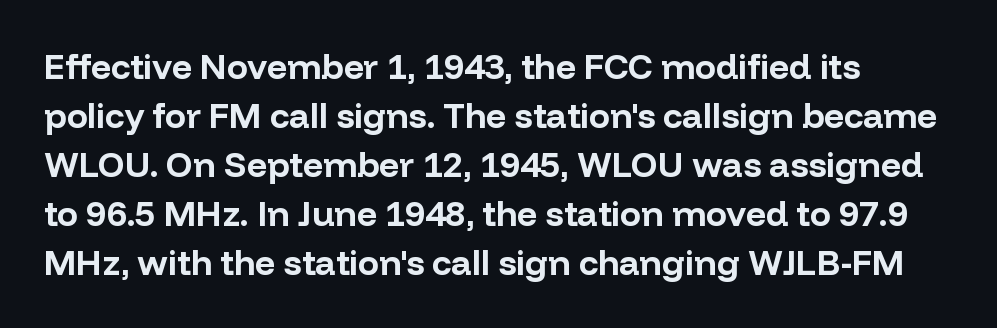
The image shows 35 px bold sans-serif type, upright; set left-aligned, normal line spacing (1.4x), normal letter spacing, not underlined; low stroke contrast and a medium x-height.
